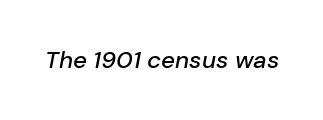
{"italic": "yes", "lean": "right", "slant_degrees": 10, "underline": "no", "letter_spacing": "normal", "letter_spacing_em": 0.0, "glyph_px": 24}
